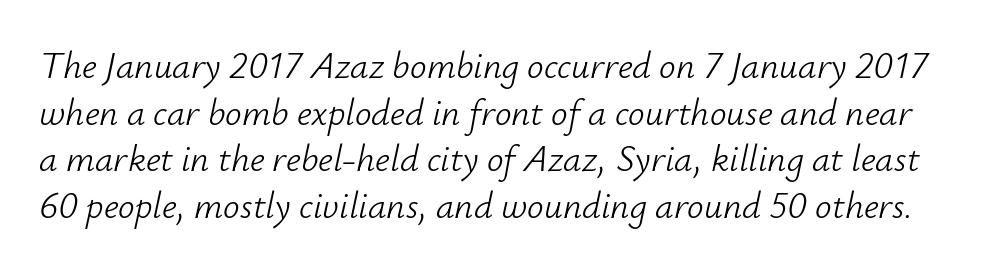
The image shows 37 px light type, italic (leaning right); set normal line spacing (1.26x), normal letter spacing, not underlined; low stroke contrast and a small x-height.
